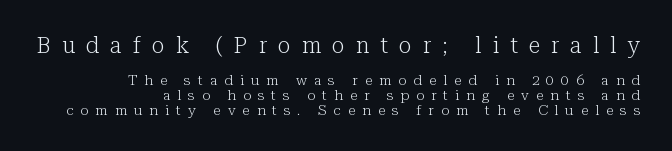
Q: Is the text bold? A: No.
Q: Is the text italic (slanted)? A: No, it is upright.
Q: Is the text underlined? A: No.
Q: How is the paragraph aligned? A: Right-aligned.
Q: Is the spacing between letters normal or unusually wide? A: Unusually wide.
Q: Is the spacing between lines tight, normal or loose? A: Tight.
Q: Which block of text is set in a larger size, the first (top) or the second (bottom)? A: The first (top) one.
